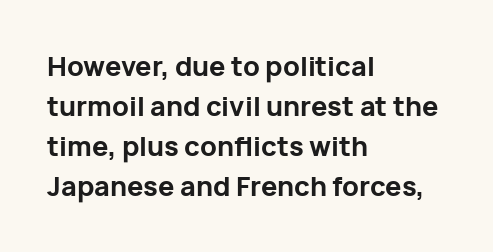
Q: Is the text bold? A: Yes.
Q: Is the text italic (slanted)? A: No, it is upright.
Q: Is the text underlined? A: No.
Q: How is the paragraph aligned? A: Left-aligned.
Q: Is the spacing between letters normal or unusually wide? A: Normal.
Q: Is the spacing between lines tight, normal or loose? A: Normal.
